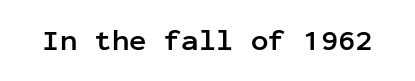
Q: Is the text bold? A: Yes.
Q: Is the text italic (slanted)? A: No, it is upright.
Q: Is the typeface a serif or a sans-serif typeface? A: Sans-serif.
Q: Is the text underlined? A: No.
Q: Is the spacing between letters normal or unusually wide? A: Normal.
Q: Width (condensed, normal, or wide)? A: Normal.
Q: Stroke contrast? A: Low.
Q: x-height? A: Medium.
Q: Monospaced? A: Yes.
